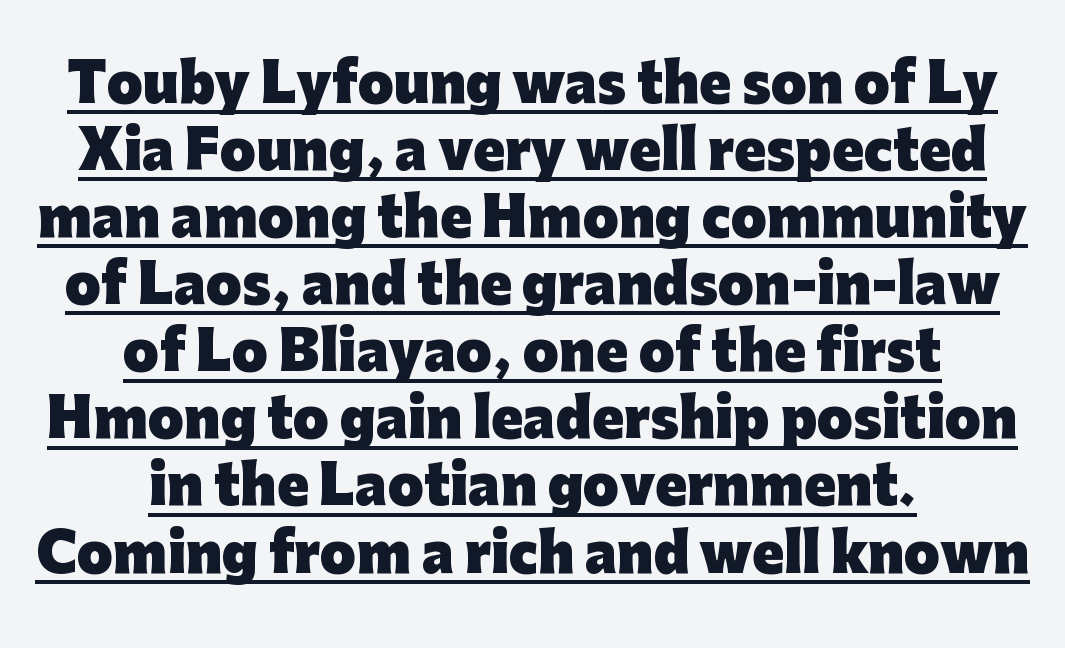
Q: Is the text bold? A: Yes.
Q: Is the text italic (slanted)? A: No, it is upright.
Q: Is the typeface a serif or a sans-serif typeface? A: Sans-serif.
Q: Is the text underlined? A: Yes.
Q: How is the paragraph aligned? A: Centered.
Q: Is the spacing between letters normal or unusually wide? A: Normal.
Q: Is the spacing between lines tight, normal or loose? A: Normal.
Q: Width (condensed, normal, or wide)? A: Normal.
Q: Stroke contrast? A: Low.
Q: x-height? A: Medium.
Q: Monospaced? A: No.
